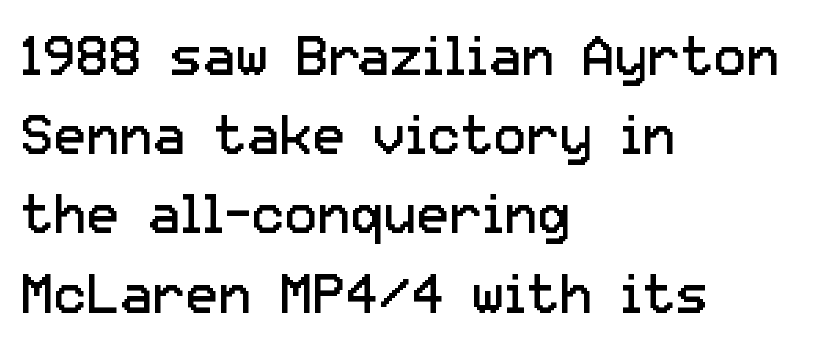
The image shows 55 px regular-weight sans-serif type, upright; set left-aligned, normal line spacing (1.44x), normal letter spacing, not underlined; low stroke contrast and a medium x-height.
